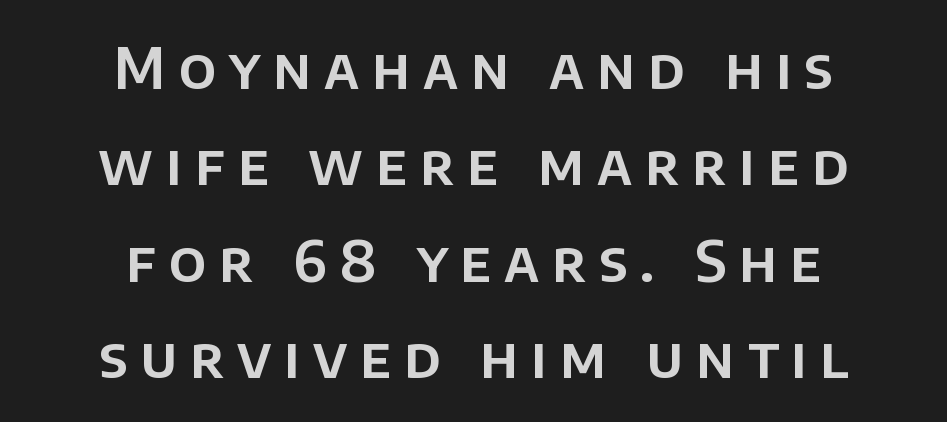
{"serif": "no", "italic": "no", "width": "normal", "stroke_contrast": "low", "x_height": "large", "monospaced": "no", "underline": "no", "align": "center", "line_spacing_ratio": 1.72, "letter_spacing": "wide", "letter_spacing_em": 0.23, "glyph_px": 56}
